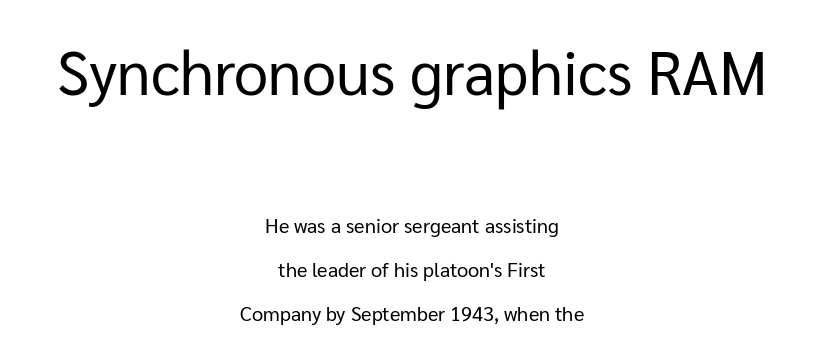
{"serif": "no", "italic": "no", "bold": "no", "weight": "regular", "width": "normal", "stroke_contrast": "low", "x_height": "medium", "monospaced": "no", "underline": "no", "align": "center", "line_spacing": "loose", "line_spacing_ratio": 2.19, "letter_spacing": "normal", "letter_spacing_em": 0.0, "larger_block": "first", "size_ratio": 3.05, "glyph_px": 61}
